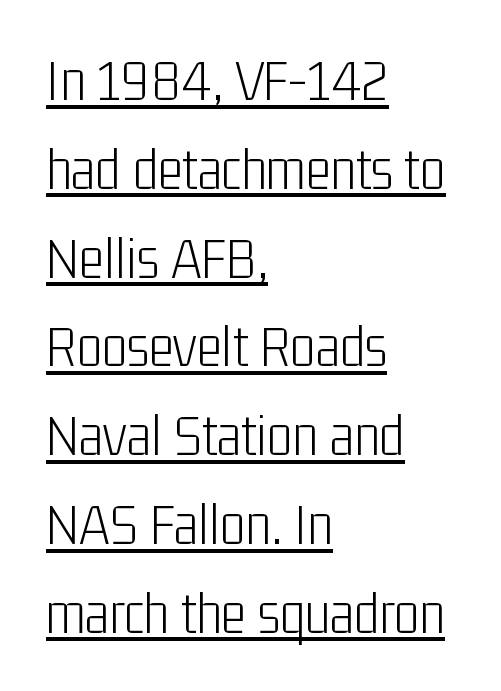
The image shows 60 px light, condensed sans-serif type, upright; set left-aligned, normal line spacing (1.48x), normal letter spacing, underlined; low stroke contrast and a medium x-height.
